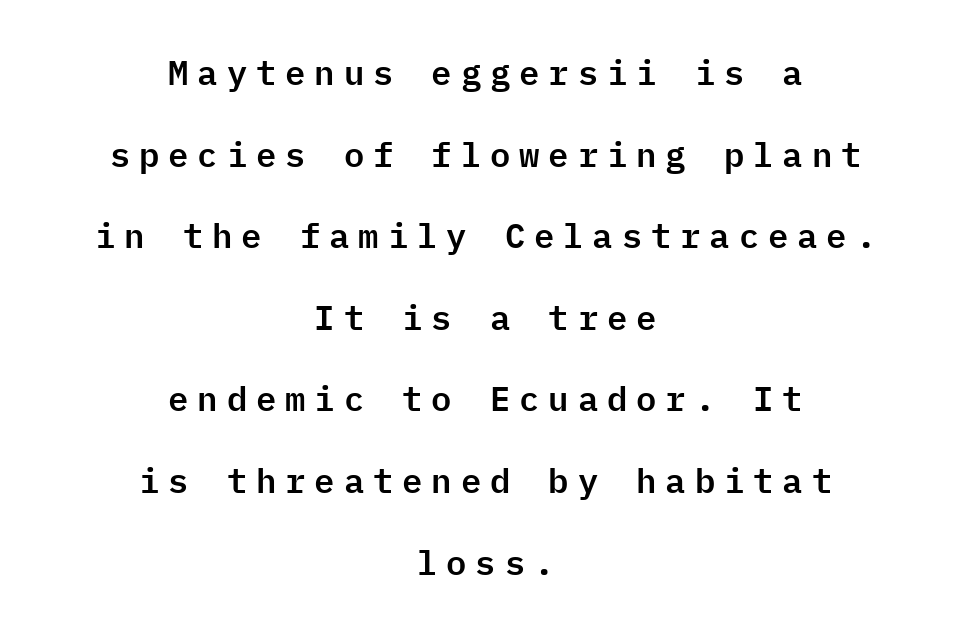
Q: Is the text italic (slanted)? A: No, it is upright.
Q: Is the typeface a serif or a sans-serif typeface? A: Sans-serif.
Q: Is the text underlined? A: No.
Q: How is the paragraph aligned? A: Centered.
Q: Is the spacing between letters normal or unusually wide? A: Unusually wide.
Q: Is the spacing between lines tight, normal or loose? A: Loose.
Q: Width (condensed, normal, or wide)? A: Normal.
Q: Stroke contrast? A: Low.
Q: x-height? A: Medium.
Q: Monospaced? A: Yes.
